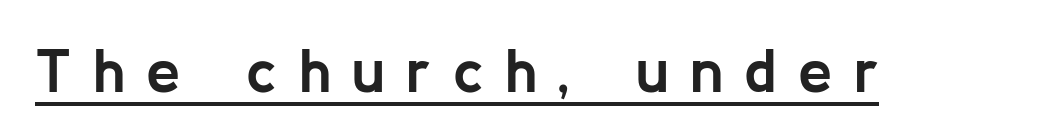
The image shows 61 px semibold sans-serif type, upright; set unusually wide letter spacing (+0.35 em), underlined; low stroke contrast and a medium x-height.
